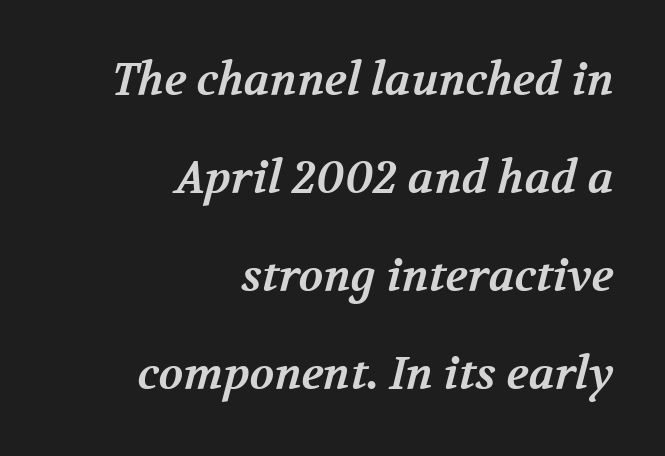
Glyph-to-glyph distance matches everyday printed text. A full-strength bold gives these letters their thick strokes. The passage shown is typeset with a serif family. A typesetter would call this proportional, since set widths differ per character.
